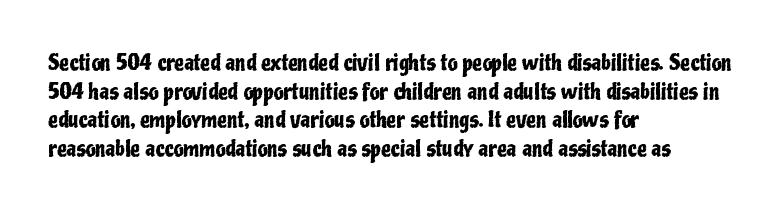
The image shows 22 px text type, upright; set left-aligned, normal line spacing (1.3x), normal letter spacing, not underlined.
